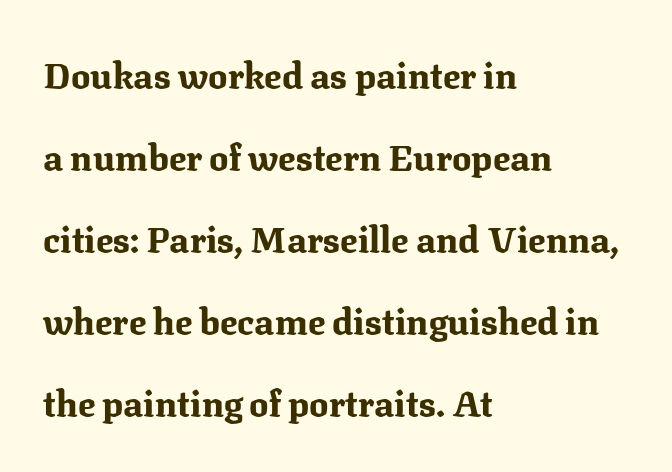
The image shows 36 px bold serif type, upright; set left-aligned, loose line spacing (2.28x), normal letter spacing, not underlined; medium stroke contrast and a medium x-height.
